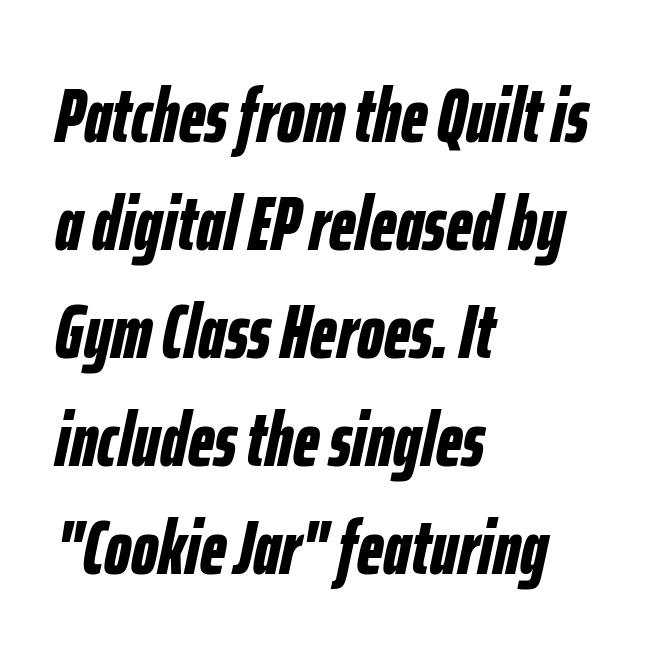
The image shows 76 px bold, condensed type, italic (leaning right); set left-aligned, normal line spacing (1.42x), normal letter spacing, not underlined; low stroke contrast and a medium x-height.
